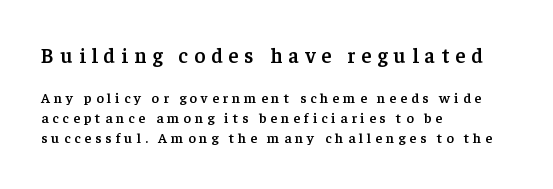
Q: Is the text bold? A: Semi-bold.
Q: Is the text italic (slanted)? A: No, it is upright.
Q: Is the text underlined? A: No.
Q: How is the paragraph aligned? A: Left-aligned.
Q: Is the spacing between letters normal or unusually wide? A: Unusually wide.
Q: Is the spacing between lines tight, normal or loose? A: Normal.
Q: Which block of text is set in a larger size, the first (top) or the second (bottom)? A: The first (top) one.
